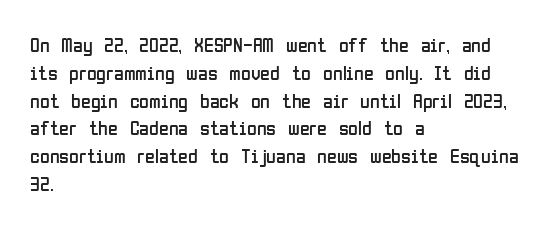
The image shows 20 px text type, upright; set left-aligned, normal line spacing (1.39x), normal letter spacing, not underlined.
